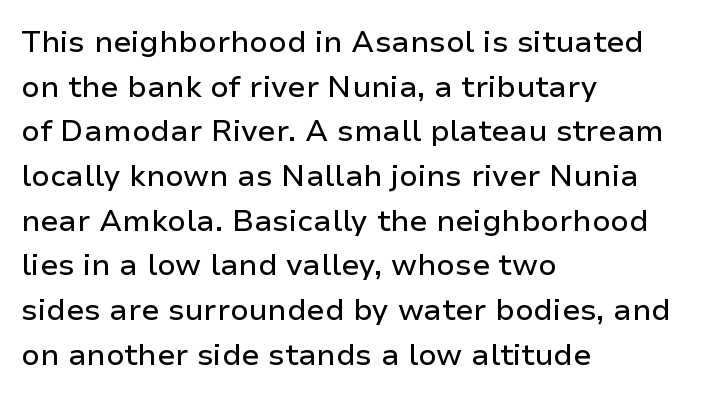
Q: Is the text italic (slanted)? A: No, it is upright.
Q: Is the typeface a serif or a sans-serif typeface? A: Sans-serif.
Q: Is the text underlined? A: No.
Q: How is the paragraph aligned? A: Left-aligned.
Q: Is the spacing between letters normal or unusually wide? A: Normal.
Q: Is the spacing between lines tight, normal or loose? A: Normal.
Q: Width (condensed, normal, or wide)? A: Normal.
Q: Stroke contrast? A: Low.
Q: x-height? A: Medium.
Q: Monospaced? A: No.
